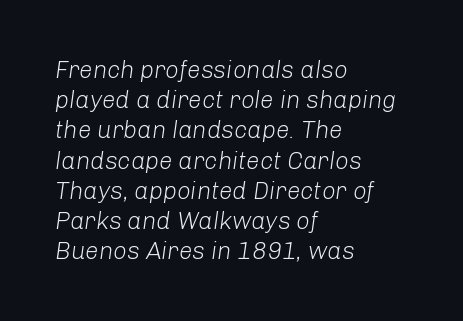
The image shows 24 px text type, italic (leaning right); set left-aligned, normal line spacing (1.26x), normal letter spacing, not underlined.
